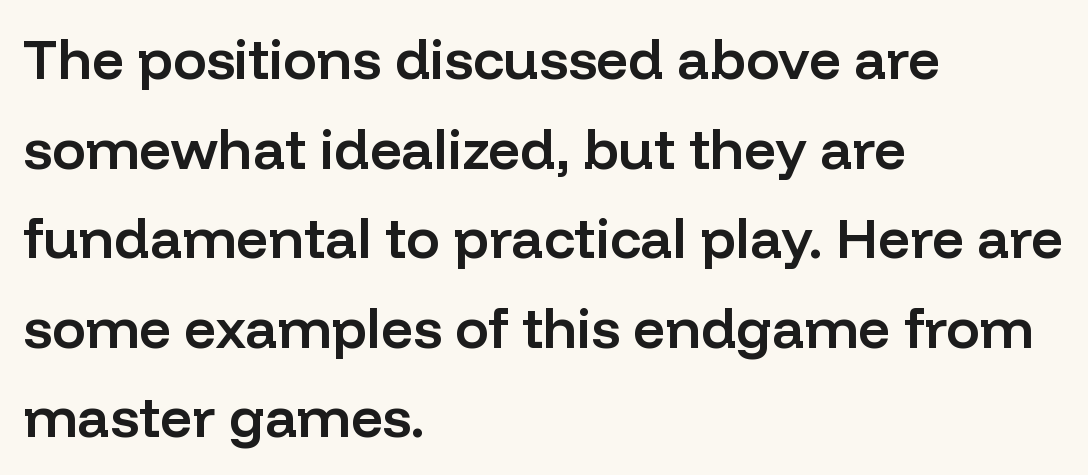
Q: Is the text bold? A: Semi-bold.
Q: Is the text italic (slanted)? A: No, it is upright.
Q: Is the typeface a serif or a sans-serif typeface? A: Sans-serif.
Q: Is the text underlined? A: No.
Q: How is the paragraph aligned? A: Left-aligned.
Q: Is the spacing between letters normal or unusually wide? A: Normal.
Q: Is the spacing between lines tight, normal or loose? A: Normal.
Q: Width (condensed, normal, or wide)? A: Normal.
Q: Stroke contrast? A: Low.
Q: x-height? A: Medium.
Q: Monospaced? A: No.
